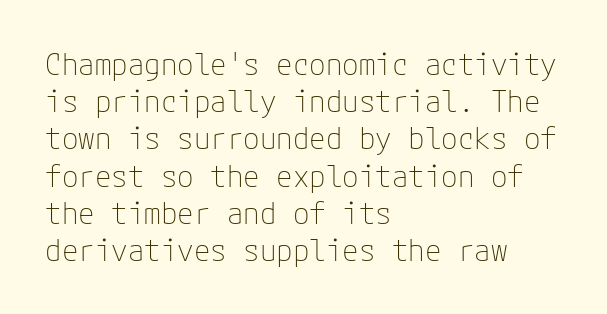
Q: Is the text bold? A: No.
Q: Is the text italic (slanted)? A: No, it is upright.
Q: Is the typeface a serif or a sans-serif typeface? A: Sans-serif.
Q: Is the text underlined? A: No.
Q: How is the paragraph aligned? A: Left-aligned.
Q: Is the spacing between letters normal or unusually wide? A: Normal.
Q: Width (condensed, normal, or wide)? A: Normal.
Q: Stroke contrast? A: Low.
Q: x-height? A: Medium.
